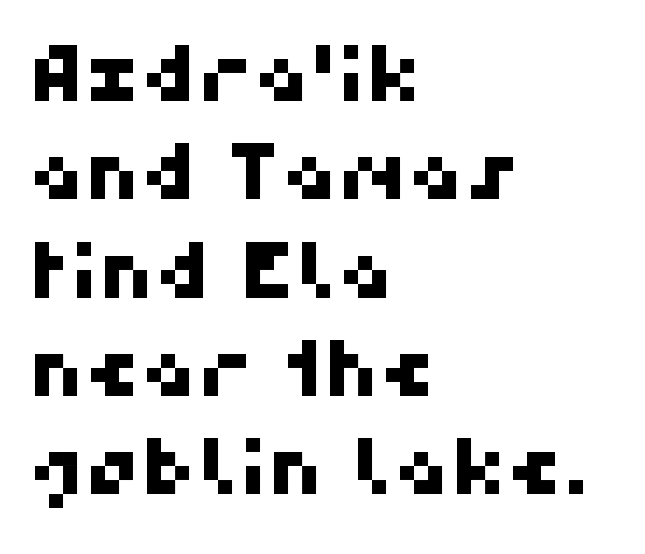
Q: Is the typeface a serif or a sans-serif typeface? A: Sans-serif.
Q: Is the text underlined? A: No.
Q: How is the paragraph aligned? A: Left-aligned.
Q: Is the spacing between letters normal or unusually wide? A: Normal.
Q: Is the spacing between lines tight, normal or loose? A: Normal.
Q: Width (condensed, normal, or wide)? A: Normal.
Q: Stroke contrast? A: High.
Q: x-height? A: Medium.
Q: Monospaced? A: No.
